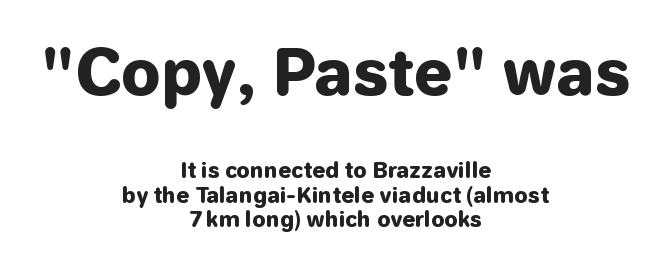
{"serif": "no", "italic": "no", "bold": "yes", "weight": "heavy", "width": "normal", "stroke_contrast": "low", "x_height": "medium", "monospaced": "no", "underline": "no", "align": "center", "line_spacing_ratio": 1.18, "letter_spacing": "normal", "letter_spacing_em": 0.0, "larger_block": "first", "size_ratio": 2.95, "glyph_px": 62}
